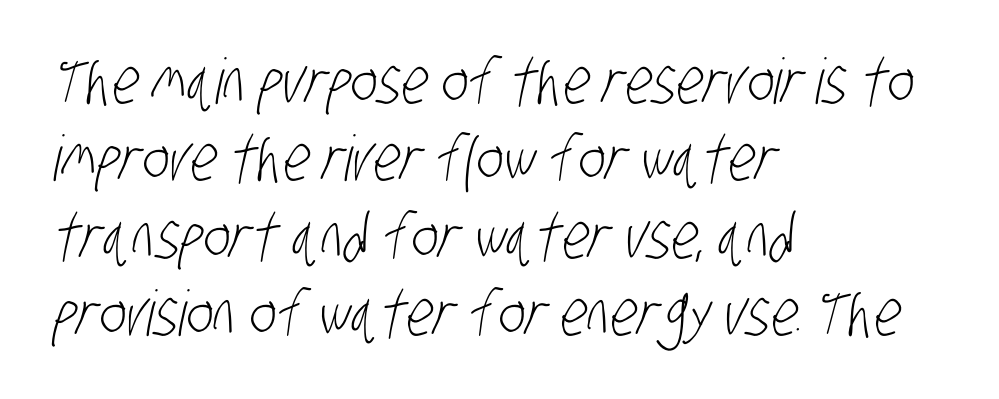
Q: Is the text bold? A: No.
Q: Is the typeface a serif or a sans-serif typeface? A: Sans-serif.
Q: Is the text underlined? A: No.
Q: How is the paragraph aligned? A: Left-aligned.
Q: Is the spacing between letters normal or unusually wide? A: Normal.
Q: Width (condensed, normal, or wide)? A: Condensed.
Q: Stroke contrast? A: Low.
Q: x-height? A: Large.
Q: Monospaced? A: No.
